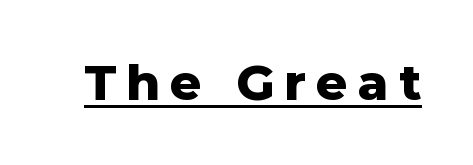
Type style note: lacks serifs. Heft: maximum for text — a bold. Spacing verdict: proportional, widths tailored to each character. Tracking value appears strongly positive — letters spread wide. The rendered words wear a rule along their underside.
